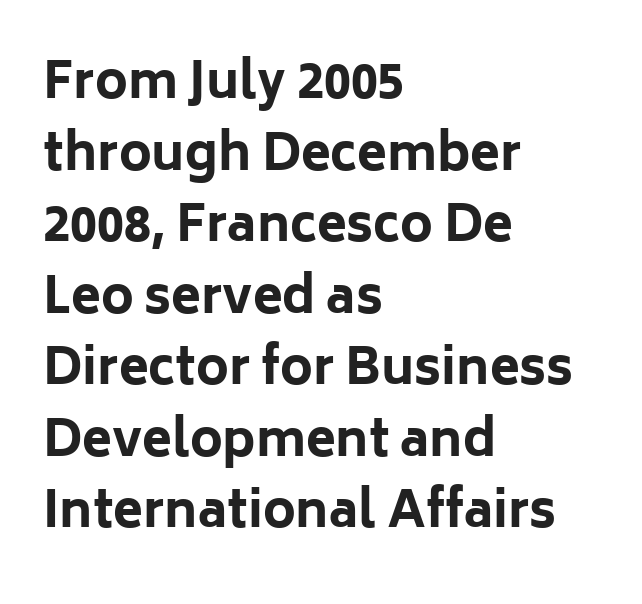
Nope, no serifs anywhere on these letters. Typeset ragged right — the left edge is the straight one. Posture: straight, roman, zero tilt. Weight: bold. Descenders hang freely into open space.
